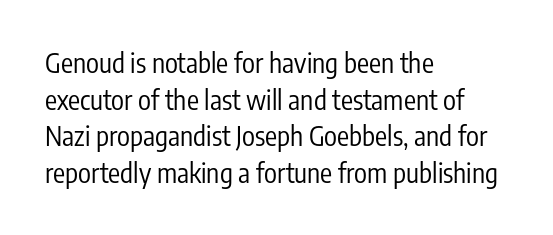
Q: Is the text bold? A: No.
Q: Is the text italic (slanted)? A: No, it is upright.
Q: Is the text underlined? A: No.
Q: How is the paragraph aligned? A: Left-aligned.
Q: Is the spacing between letters normal or unusually wide? A: Normal.
Q: Is the spacing between lines tight, normal or loose? A: Normal.
